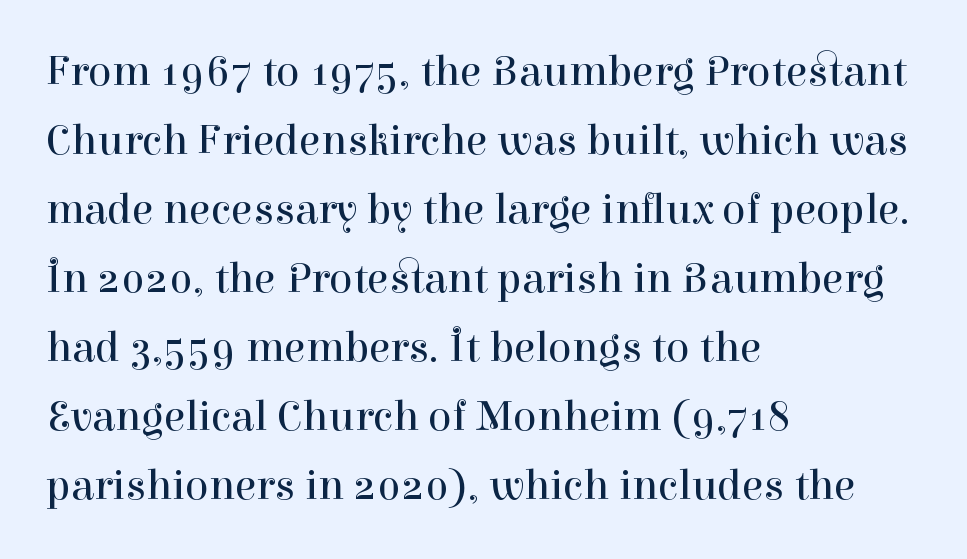
Q: Is the text bold? A: No.
Q: Is the text italic (slanted)? A: No, it is upright.
Q: Is the typeface a serif or a sans-serif typeface? A: Serif.
Q: Is the text underlined? A: No.
Q: How is the paragraph aligned? A: Left-aligned.
Q: Is the spacing between letters normal or unusually wide? A: Normal.
Q: Is the spacing between lines tight, normal or loose? A: Normal.
Q: Width (condensed, normal, or wide)? A: Normal.
Q: Stroke contrast? A: High.
Q: x-height? A: Medium.
Q: Monospaced? A: No.
